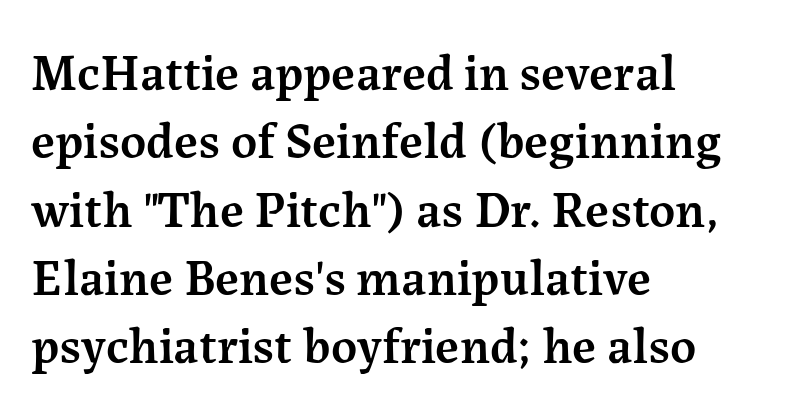
Q: Is the text bold? A: Semi-bold.
Q: Is the text italic (slanted)? A: No, it is upright.
Q: Is the typeface a serif or a sans-serif typeface? A: Serif.
Q: Is the text underlined? A: No.
Q: How is the paragraph aligned? A: Left-aligned.
Q: Is the spacing between letters normal or unusually wide? A: Normal.
Q: Is the spacing between lines tight, normal or loose? A: Normal.
Q: Width (condensed, normal, or wide)? A: Normal.
Q: Stroke contrast? A: Medium.
Q: x-height? A: Medium.
Q: Monospaced? A: No.
